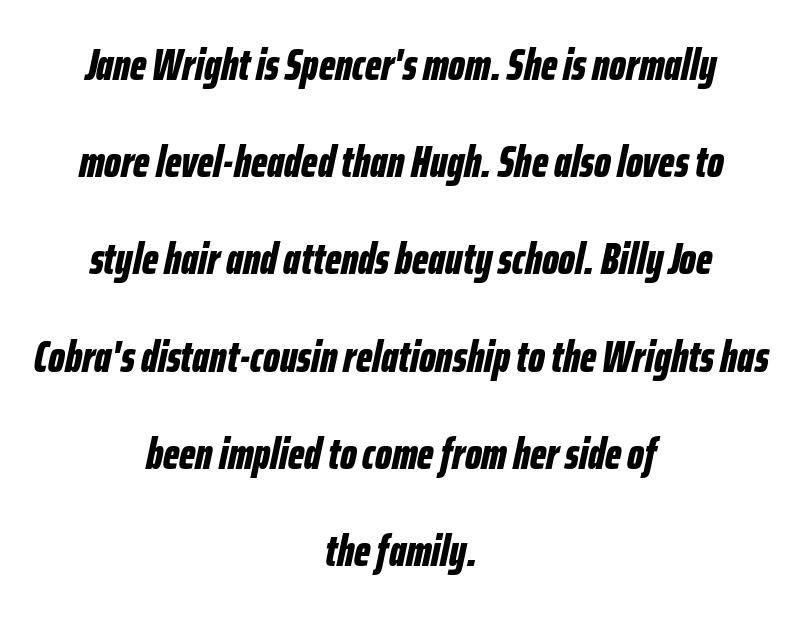
Q: Is the text bold? A: Yes.
Q: Is the text italic (slanted)? A: Yes, it leans right by about 12 degrees.
Q: Is the text underlined? A: No.
Q: How is the paragraph aligned? A: Centered.
Q: Is the spacing between letters normal or unusually wide? A: Normal.
Q: Is the spacing between lines tight, normal or loose? A: Loose.
Q: Width (condensed, normal, or wide)? A: Condensed.
Q: Stroke contrast? A: Low.
Q: x-height? A: Medium.
Q: Monospaced? A: No.
